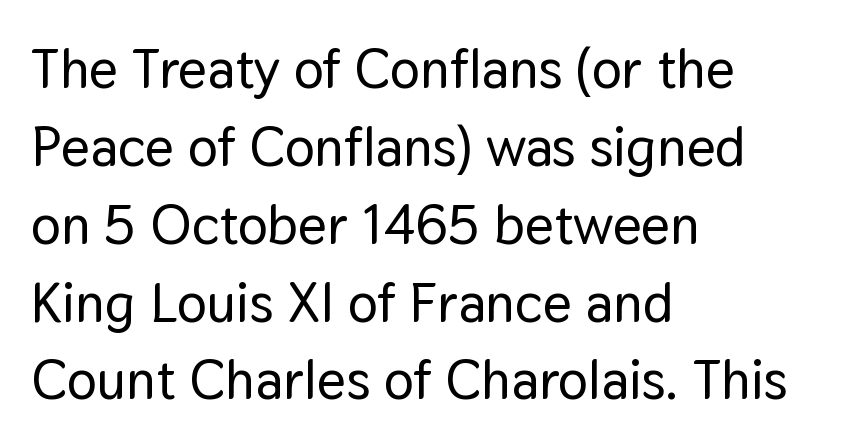
The image shows 56 px sans-serif type, upright; set left-aligned, normal line spacing (1.39x), normal letter spacing, not underlined; low stroke contrast and a medium x-height.
